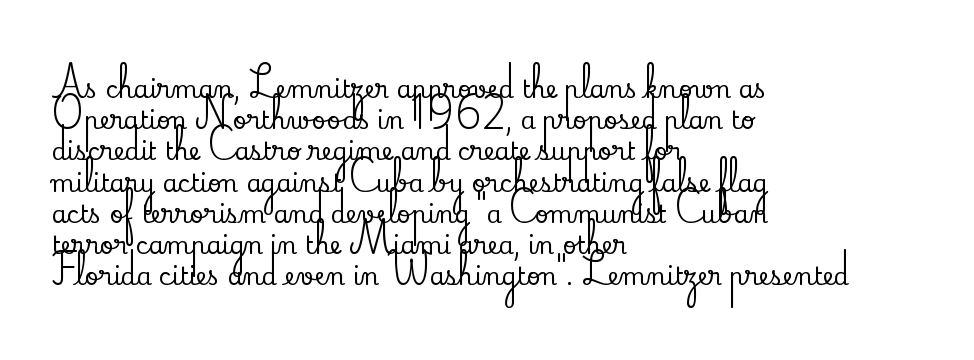
Q: Is the text italic (slanted)? A: No, it is upright.
Q: Is the text underlined? A: No.
Q: How is the paragraph aligned? A: Left-aligned.
Q: Is the spacing between letters normal or unusually wide? A: Normal.
Q: Is the spacing between lines tight, normal or loose? A: Normal.
